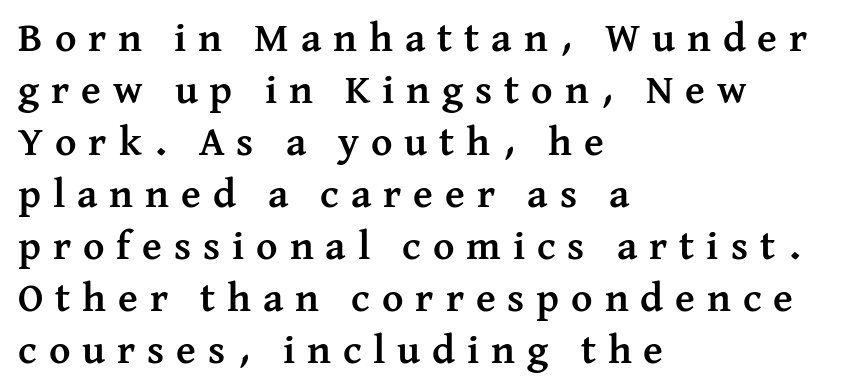
Q: Is the text bold? A: Yes.
Q: Is the text italic (slanted)? A: No, it is upright.
Q: Is the typeface a serif or a sans-serif typeface? A: Serif.
Q: Is the text underlined? A: No.
Q: How is the paragraph aligned? A: Left-aligned.
Q: Is the spacing between letters normal or unusually wide? A: Unusually wide.
Q: Is the spacing between lines tight, normal or loose? A: Normal.
Q: Width (condensed, normal, or wide)? A: Normal.
Q: Stroke contrast? A: Medium.
Q: x-height? A: Medium.
Q: Monospaced? A: No.
